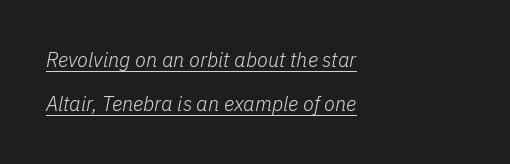
Q: Is the text bold? A: No.
Q: Is the text italic (slanted)? A: Yes, it leans right by about 11 degrees.
Q: Is the text underlined? A: Yes.
Q: How is the paragraph aligned? A: Left-aligned.
Q: Is the spacing between letters normal or unusually wide? A: Normal.
Q: Is the spacing between lines tight, normal or loose? A: Loose.
